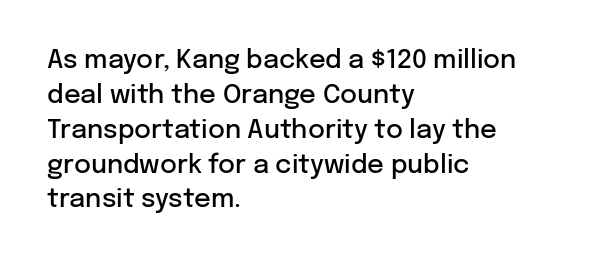
These words are printed semibold, heavier than regular yet not bold. If you measured baseline to baseline, you'd find a middling distance. Upright lettering throughout. Plain, unruled lines of type. Characters follow at the spacing the type designer built in. The lines in this sample share a left origin and differ only in where they stop.
